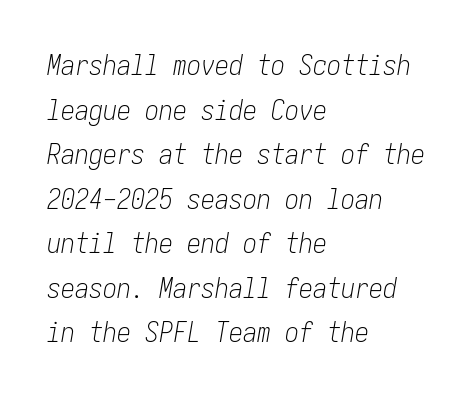
The image shows 28 px light, condensed type, italic (leaning right); set left-aligned, normal line spacing (1.59x), normal letter spacing, not underlined; low stroke contrast and a medium x-height.
